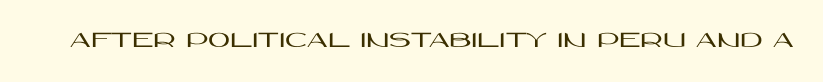
{"italic": "no", "underline": "no", "letter_spacing": "normal", "letter_spacing_em": 0.0, "glyph_px": 24}
